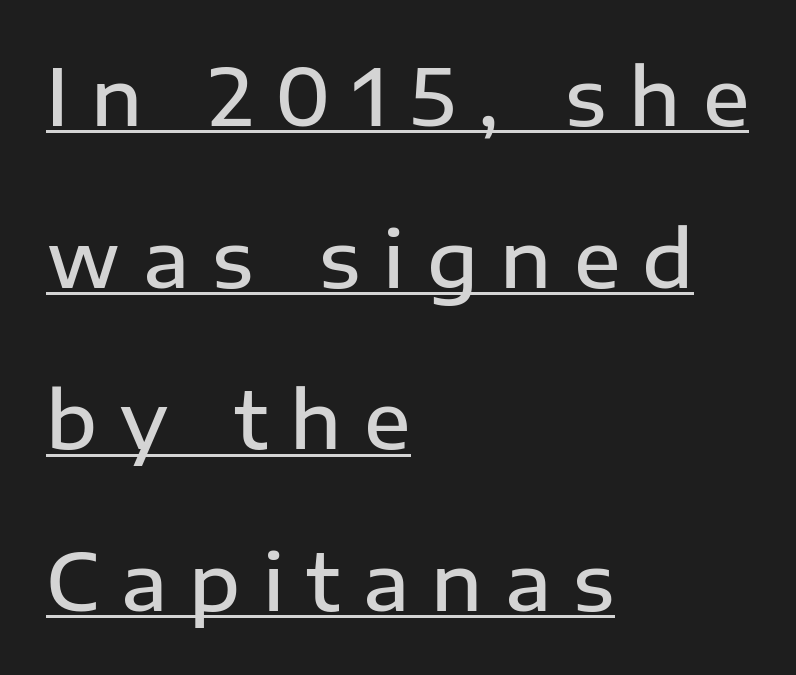
{"serif": "no", "italic": "no", "bold": "semi", "weight": "semibold", "width": "normal", "stroke_contrast": "low", "x_height": "medium", "monospaced": "no", "underline": "yes", "align": "left", "line_spacing": "loose", "line_spacing_ratio": 2.1, "letter_spacing": "wide", "letter_spacing_em": 0.29, "glyph_px": 77}
